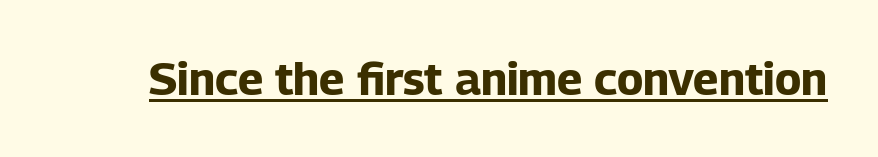
The characters display no serif detailing; their extremities are plain. Each line of the rendering has a horizontal stroke beneath the glyphs. Proportional: the letters do not fall into vertical columns. The rendering keeps characters at their native spacing.
